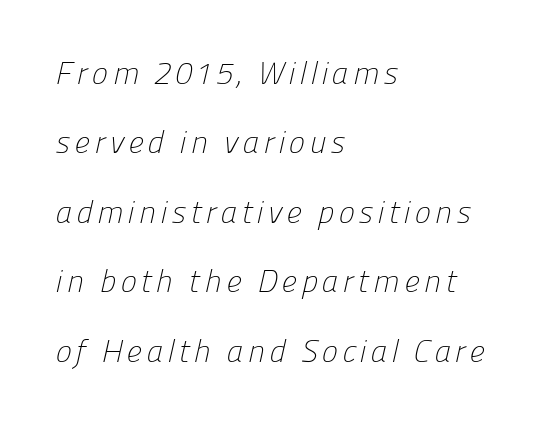
The image shows 31 px light sans-serif type; set left-aligned, loose line spacing (2.24x), not underlined; low stroke contrast and a medium x-height.
